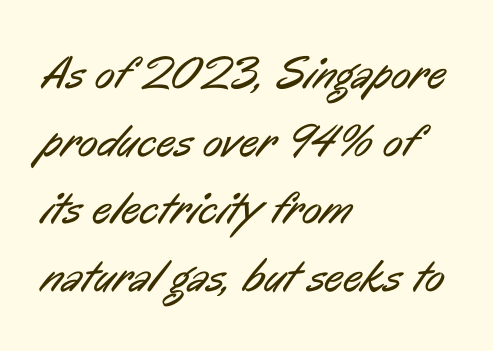
The image shows 46 px regular-weight, condensed sans-serif type; set left-aligned, normal line spacing (1.47x), normal letter spacing, not underlined; low stroke contrast and a medium x-height.
